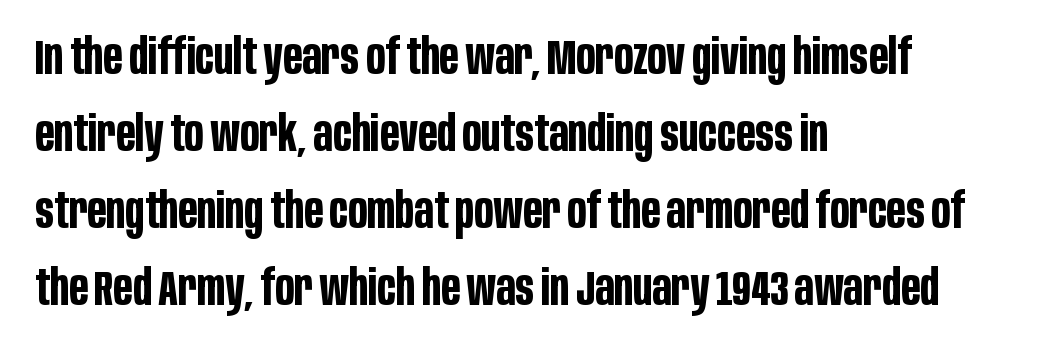
{"serif": "no", "italic": "no", "bold": "yes", "weight": "bold", "width": "condensed", "stroke_contrast": "low", "x_height": "large", "monospaced": "no", "underline": "no", "align": "left", "line_spacing": "normal", "line_spacing_ratio": 1.57, "letter_spacing": "normal", "letter_spacing_em": 0.0, "glyph_px": 49}
